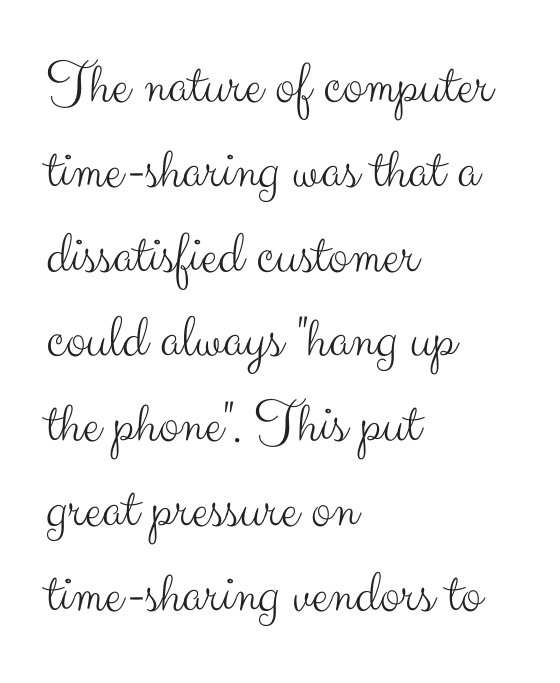
Q: Is the text bold? A: No.
Q: Is the text italic (slanted)? A: Yes.
Q: Is the typeface a serif or a sans-serif typeface? A: Sans-serif.
Q: Is the text underlined? A: No.
Q: How is the paragraph aligned? A: Left-aligned.
Q: Is the spacing between letters normal or unusually wide? A: Normal.
Q: Is the spacing between lines tight, normal or loose? A: Normal.
Q: Width (condensed, normal, or wide)? A: Normal.
Q: Stroke contrast? A: Medium.
Q: x-height? A: Small.
Q: Monospaced? A: No.
